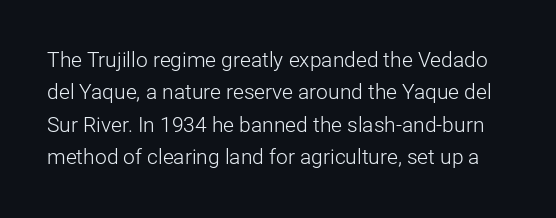
Does extra space separate the letters? No, they use regular spacing. Posture: straight, roman, zero tilt. A quiet, ordinary-to-light weight characterises the typeface. Honestly, the row spacing looks completely unremarkable. The space directly below the letters is spotless.
